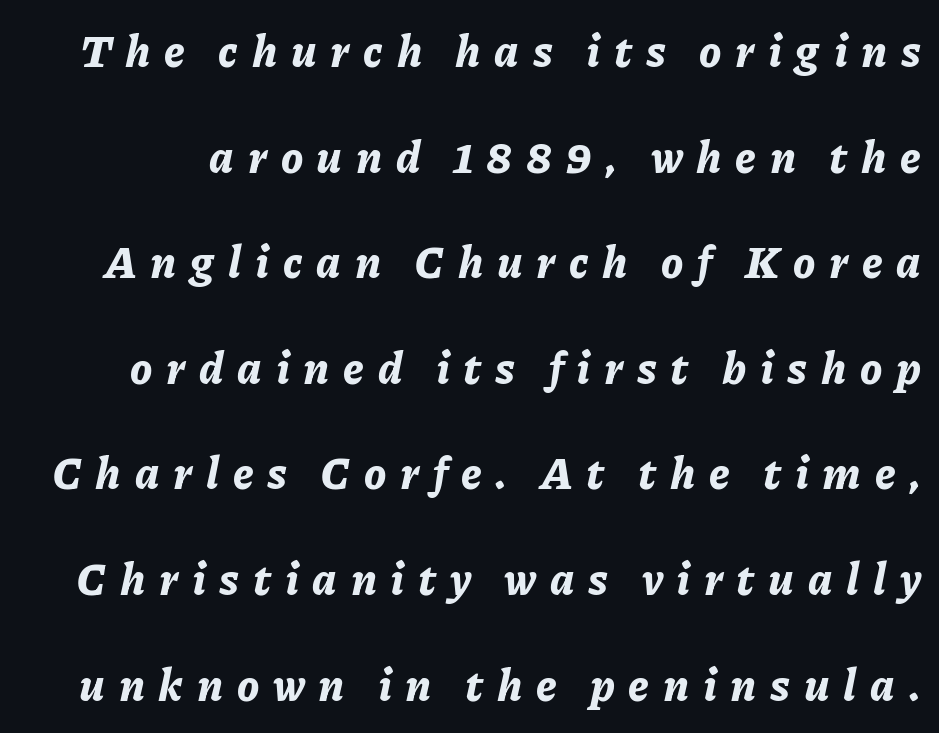
The image shows 44 px bold type, italic (leaning right); set loose line spacing (2.4x), unusually wide letter spacing (+0.31 em), not underlined; low stroke contrast and a medium x-height.
